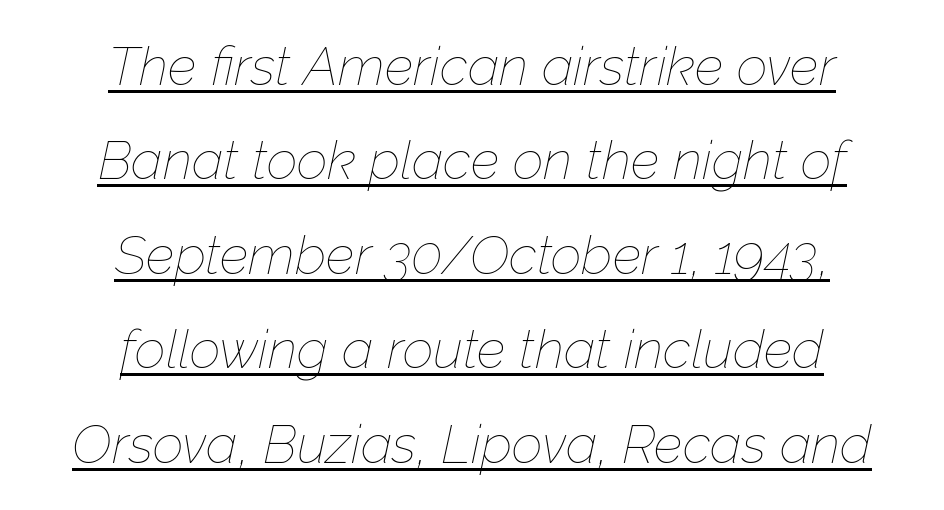
{"italic": "yes", "lean": "right", "slant_degrees": 12, "bold": "no", "weight": "thin", "width": "normal", "stroke_contrast": "low", "x_height": "medium", "monospaced": "no", "underline": "yes", "align": "center", "line_spacing_ratio": 1.75, "letter_spacing": "normal", "letter_spacing_em": 0.0, "glyph_px": 54}
